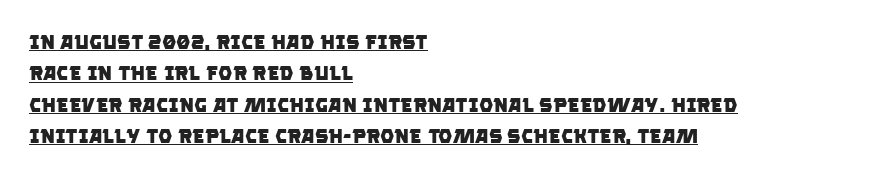
The image shows 20 px bold type; set left-aligned, normal line spacing (1.57x), normal letter spacing, underlined.
